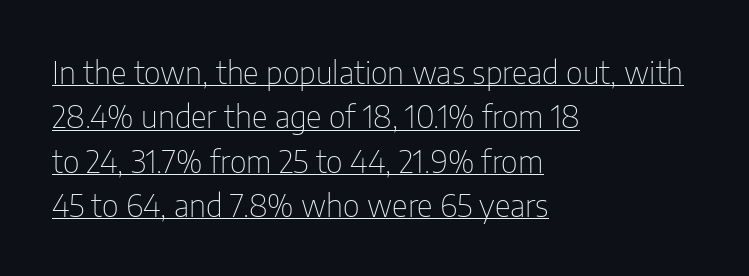
The image shows 31 px thin, condensed sans-serif type, upright; set left-aligned, normal line spacing (1.43x), normal letter spacing, underlined; low stroke contrast and a medium x-height.
